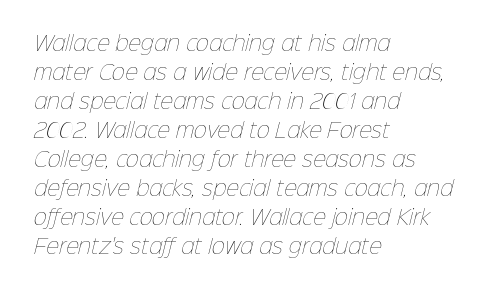
{"bold": "no", "underline": "no", "align": "left", "line_spacing": "normal", "line_spacing_ratio": 1.45, "letter_spacing": "normal", "letter_spacing_em": 0.0, "glyph_px": 20}
